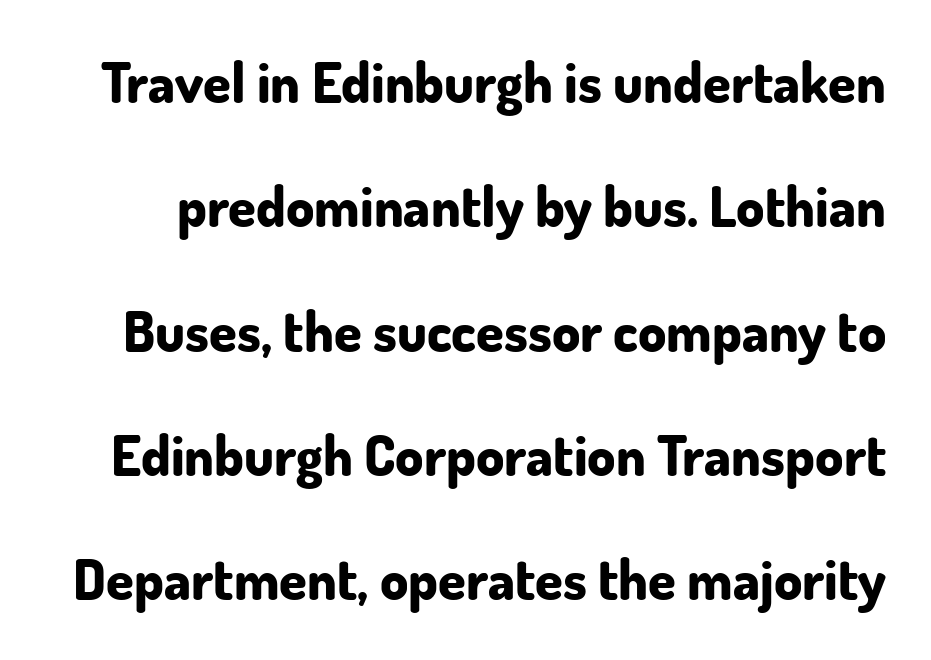
The image shows 56 px bold sans-serif type, upright; set loose line spacing (2.22x), normal letter spacing, not underlined; low stroke contrast and a small x-height.
